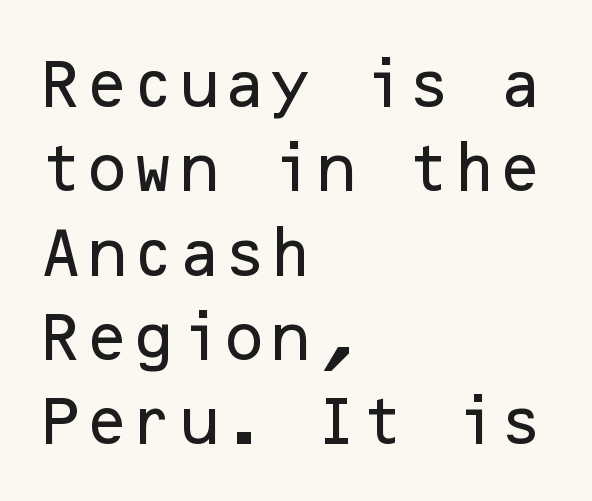
{"serif": "no", "italic": "no", "width": "normal", "stroke_contrast": "low", "x_height": "medium", "underline": "no", "align": "left", "line_spacing": "normal", "line_spacing_ratio": 1.59, "letter_spacing": "normal", "letter_spacing_em": 0.0, "glyph_px": 53}
